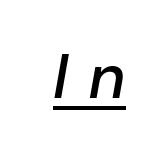
{"italic": "yes", "lean": "right", "slant_degrees": 10, "bold": "semi", "weight": "semibold", "width": "normal", "stroke_contrast": "low", "x_height": "medium", "monospaced": "no", "underline": "yes", "letter_spacing": "wide", "letter_spacing_em": 0.33, "glyph_px": 63}
